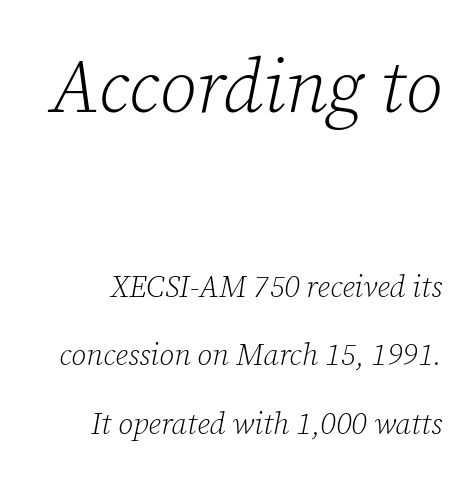
Q: Is the text bold? A: No.
Q: Is the text italic (slanted)? A: Yes, it leans right by about 12 degrees.
Q: Is the typeface a serif or a sans-serif typeface? A: Serif.
Q: Is the text underlined? A: No.
Q: Is the spacing between letters normal or unusually wide? A: Normal.
Q: Is the spacing between lines tight, normal or loose? A: Loose.
Q: Which block of text is set in a larger size, the first (top) or the second (bottom)? A: The first (top) one.
Q: Width (condensed, normal, or wide)? A: Normal.
Q: Stroke contrast? A: Low.
Q: x-height? A: Medium.
Q: Monospaced? A: No.
